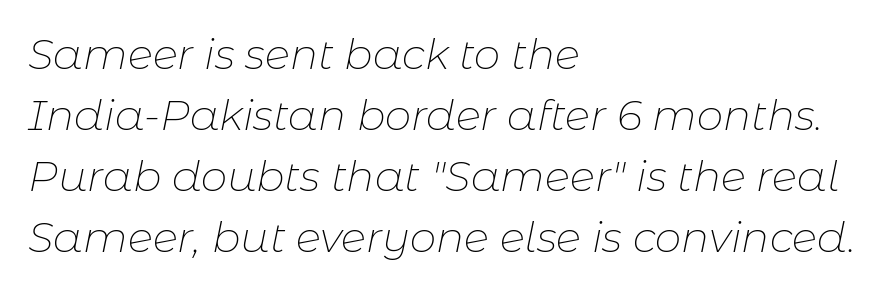
Descender tails drop into unmarked territory. Emphasis-style slanted type is in use. Between one letter and the next there's only the usual sliver of space. Compared with typical paragraphs, the rows here are spaced about the same.
